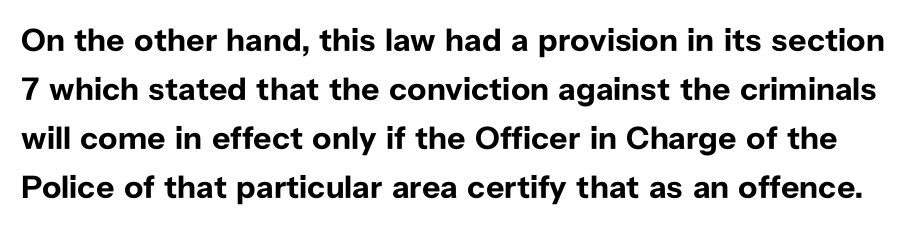
The image shows 32 px bold sans-serif type, upright; set normal line spacing (1.53x), normal letter spacing, not underlined; low stroke contrast and a medium x-height.
